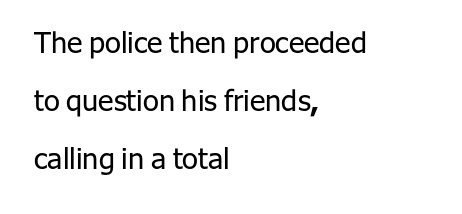
This is the regular roman posture of the typeface. The passage shown is typed in a proportional face where columns would drift. Typographically, this falls in the sans-serif category. Summary of vertical rhythm: relaxed, with wide interline spacing. The passage shown is not bold in any degree. Is the block centered? No — it sits flush against the left margin.
